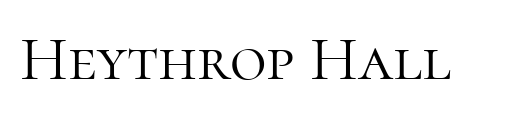
Q: Is the text bold? A: No.
Q: Is the text italic (slanted)? A: No, it is upright.
Q: Is the typeface a serif or a sans-serif typeface? A: Serif.
Q: Is the text underlined? A: No.
Q: Is the spacing between letters normal or unusually wide? A: Normal.
Q: Width (condensed, normal, or wide)? A: Normal.
Q: Stroke contrast? A: High.
Q: x-height? A: Medium.
Q: Monospaced? A: No.
